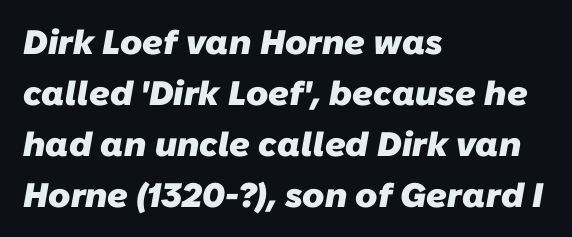
Line starts are locked; line ends wander. Tracking here is standard; glyphs follow each other at the usual distance. Typographic density is high because the face is bold. Note the varied advance widths — an 'i' is clearly narrower than an 'm'. Each letter's strokes conclude bluntly, with no projecting serifs. Check under the words: just untouched page.
